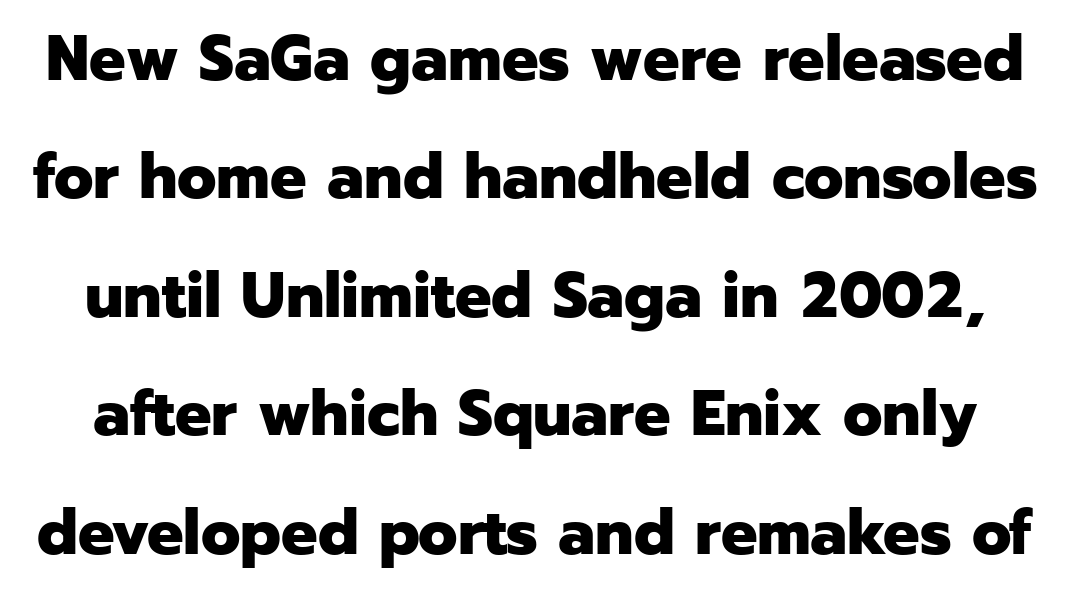
The letters are bold, with thick, heavy strokes. Observe the absence of serifs on each vertical stroke in this sample. The font's upright variant was chosen for this text. The glyphs are unaccompanied by any horizontal stroke below them.
